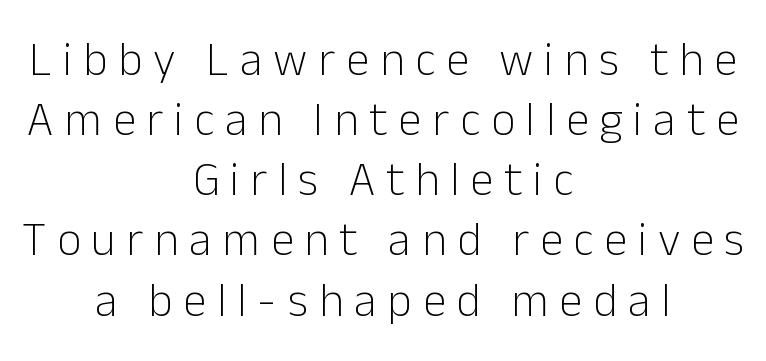
The face looks like a standard text weight, possibly lighter. Horizontal bands of white between lines are of average thickness. A sans-serif font was chosen for this passage. Does the lettering tilt? It doesn't — this is upright.
